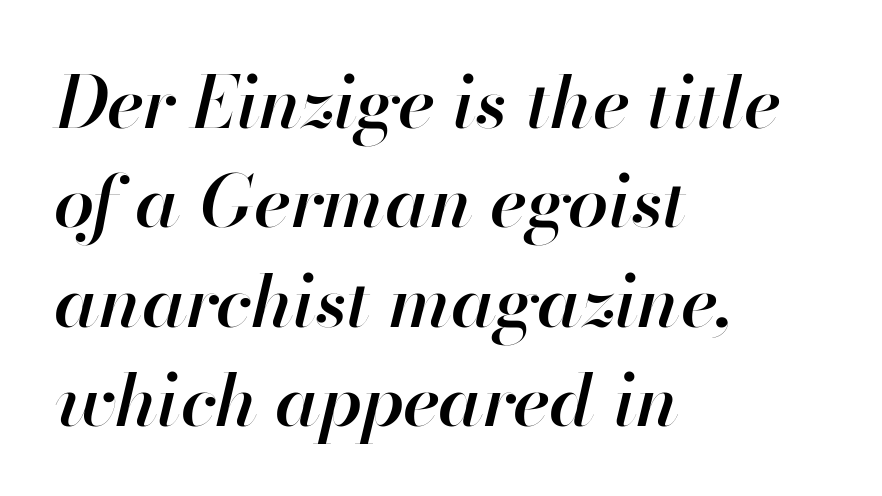
Q: Is the text bold? A: Semi-bold.
Q: Is the text italic (slanted)? A: Yes, it leans right by about 13 degrees.
Q: Is the text underlined? A: No.
Q: How is the paragraph aligned? A: Left-aligned.
Q: Is the spacing between letters normal or unusually wide? A: Normal.
Q: Is the spacing between lines tight, normal or loose? A: Normal.
Q: Width (condensed, normal, or wide)? A: Normal.
Q: Stroke contrast? A: High.
Q: x-height? A: Small.
Q: Monospaced? A: No.
